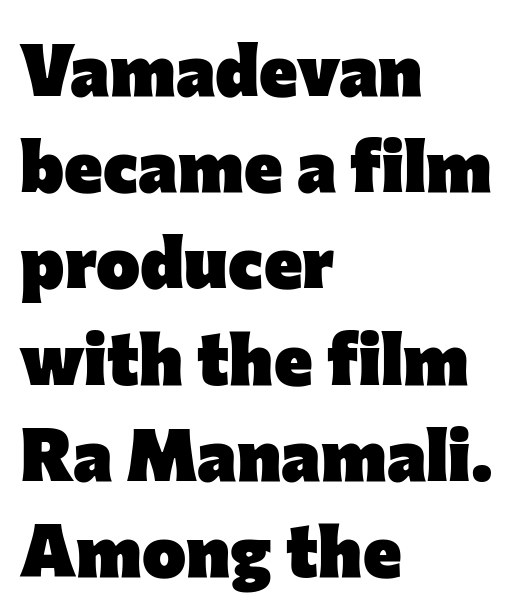
The face used here is proportionally spaced, like ordinary book or web type. The glyphs have the mass of a bold cut. A normal amount of white space separates one row of letters from the next. Is this a sans? Yes — the strokes have no serifs.
